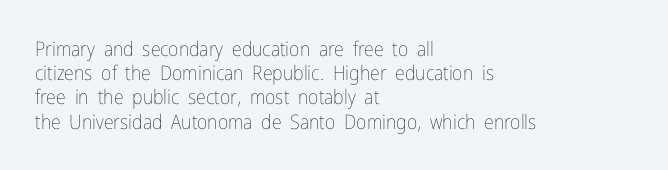
Q: Is the text bold? A: No.
Q: Is the text italic (slanted)? A: No, it is upright.
Q: Is the text underlined? A: No.
Q: How is the paragraph aligned? A: Left-aligned.
Q: Is the spacing between letters normal or unusually wide? A: Normal.
